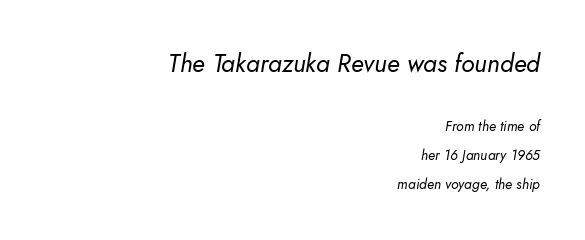
The characters are drawn with everyday or finer stroke widths. Default kerning and tracking; the words read as compact shapes. Here the first block reads like a headline and the second like body copy. Does the leading feel generous? Absolutely, it's lavish. The passage is arranged like a letterhead date or caption credit — flush right. This is oblique type, the kind used for emphasis or titles.
